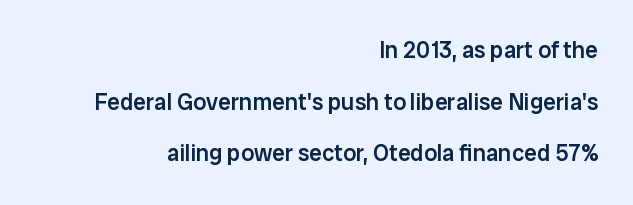
Nope, not italic — everything's standing straight. Look at the stroke-to-counter ratio: somewhat heavy, a semibold. You could fit nearly another row in the gap between these rows. Glance below the letters and you will spot only blank space.
